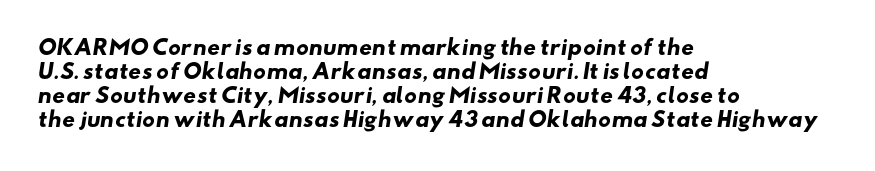
The image shows 20 px bold type; set left-aligned, line spacing 1.2x, normal letter spacing, not underlined.
